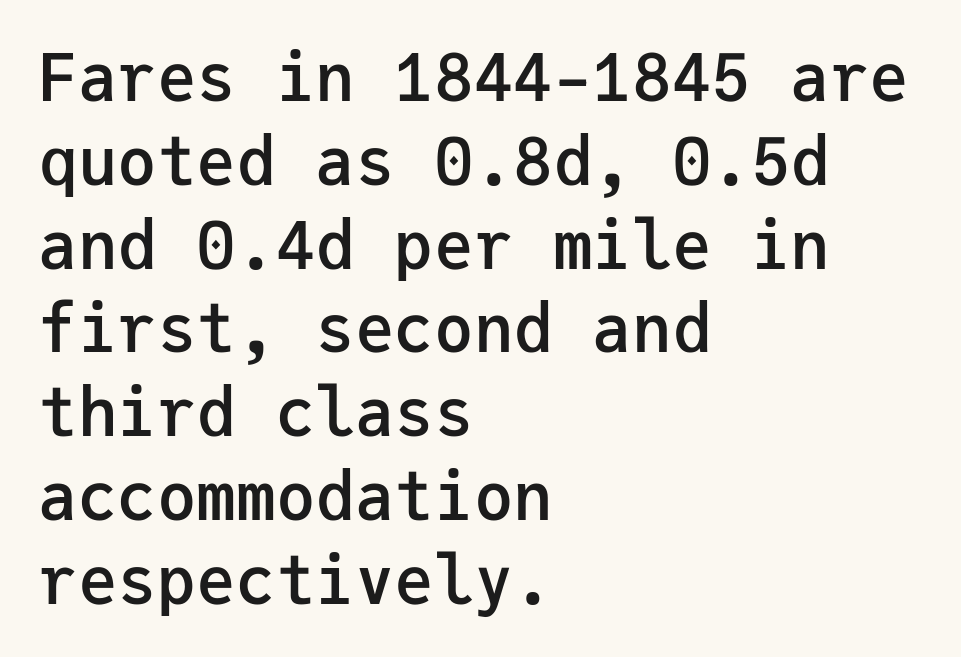
Q: Is the text bold? A: Semi-bold.
Q: Is the text italic (slanted)? A: No, it is upright.
Q: Is the typeface a serif or a sans-serif typeface? A: Sans-serif.
Q: Is the text underlined? A: No.
Q: How is the paragraph aligned? A: Left-aligned.
Q: Is the spacing between letters normal or unusually wide? A: Normal.
Q: Is the spacing between lines tight, normal or loose? A: Normal.
Q: Width (condensed, normal, or wide)? A: Normal.
Q: Stroke contrast? A: Low.
Q: x-height? A: Medium.
Q: Monospaced? A: Yes.
